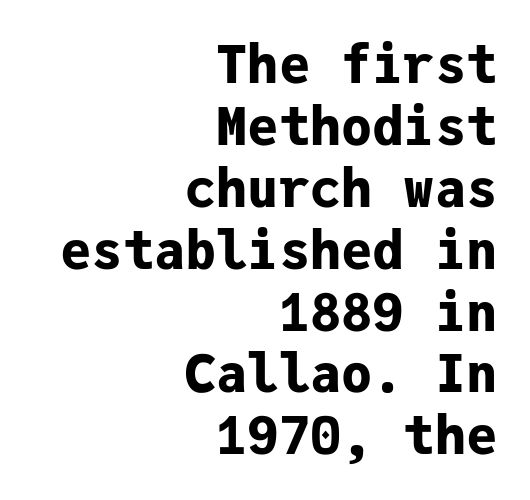
The image shows 52 px bold sans-serif type, upright, monospaced; set right-aligned, line spacing 1.19x, normal letter spacing, not underlined; low stroke contrast and a medium x-height.
